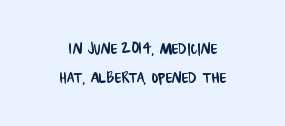
A normal amount of white space separates one row of letters from the next. Both edges are ragged and mirror each other, which tells us the setting is centered. Check under the words: just untouched page. Compared with typical body copy, the letter spacing here is the same.
